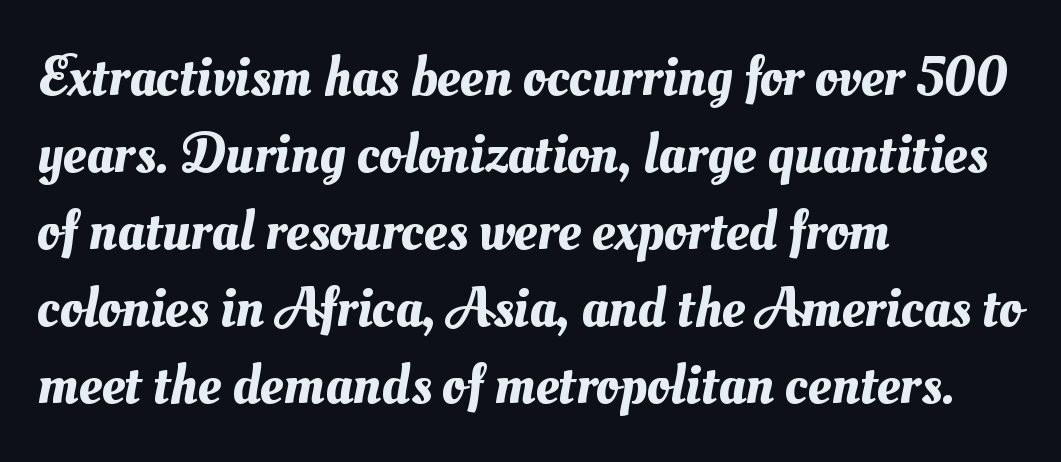
{"width": "normal", "stroke_contrast": "medium", "x_height": "small", "monospaced": "no", "underline": "no", "align": "left", "line_spacing": "normal", "line_spacing_ratio": 1.35, "letter_spacing": "normal", "letter_spacing_em": 0.0, "glyph_px": 57}
